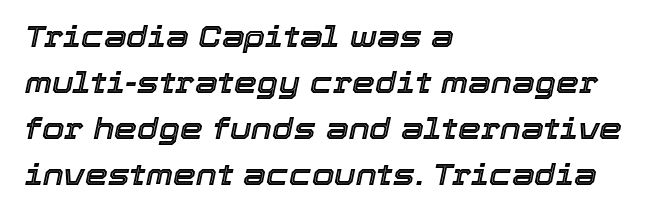
The image shows 29 px text type, italic (leaning right); set left-aligned, normal line spacing (1.59x), normal letter spacing, not underlined; a medium x-height.
